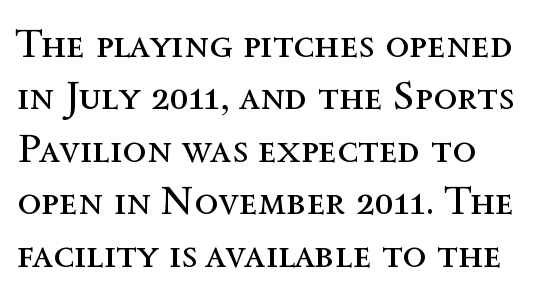
Q: Is the text bold? A: No.
Q: Is the text italic (slanted)? A: No, it is upright.
Q: Is the text underlined? A: No.
Q: Is the spacing between letters normal or unusually wide? A: Normal.
Q: Is the spacing between lines tight, normal or loose? A: Normal.
Q: Width (condensed, normal, or wide)? A: Normal.
Q: x-height? A: Medium.
Q: Monospaced? A: No.
